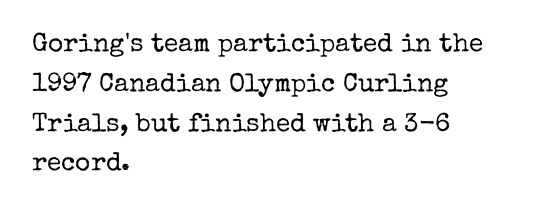
{"italic": "no", "bold": "no", "underline": "no", "align": "left", "line_spacing": "normal", "line_spacing_ratio": 1.53, "letter_spacing": "normal", "letter_spacing_em": 0.0, "glyph_px": 26}
